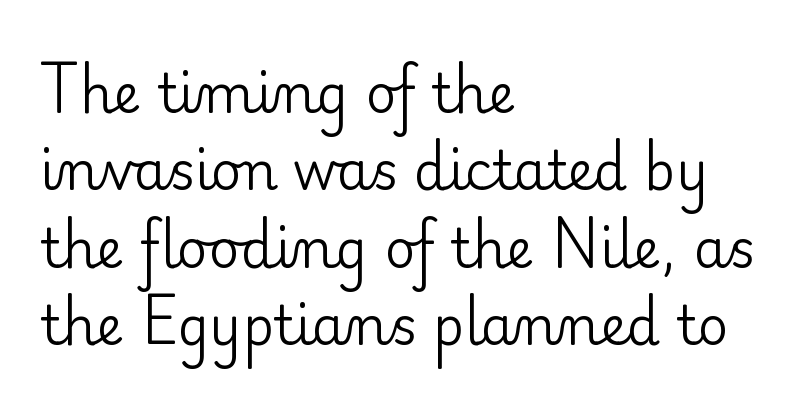
What stands out about the letter spacing? Nothing — it is the standard amount. The passage is arranged the way most books set body copy — flush left. Heaviness? Minimal to ordinary, like unemphasized prose. The glyphs are unaccompanied by any horizontal stroke below them. Is this a fixed-width face? No — the glyphs have proportional, varying widths. The rendering uses a moderate line-height, typical for paragraphs.
